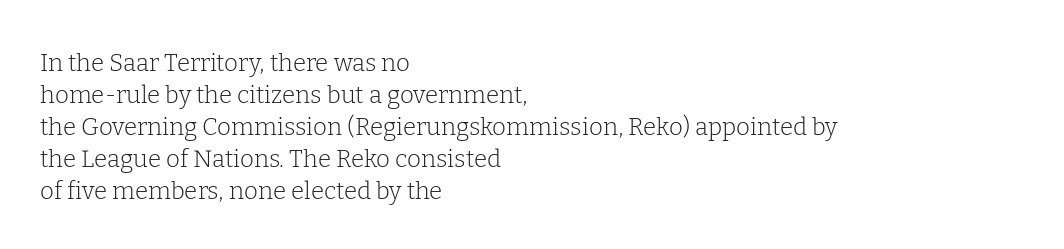
Q: Is the text bold? A: No.
Q: Is the text italic (slanted)? A: No, it is upright.
Q: Is the text underlined? A: No.
Q: How is the paragraph aligned? A: Left-aligned.
Q: Is the spacing between letters normal or unusually wide? A: Normal.
Q: Is the spacing between lines tight, normal or loose? A: Normal.
